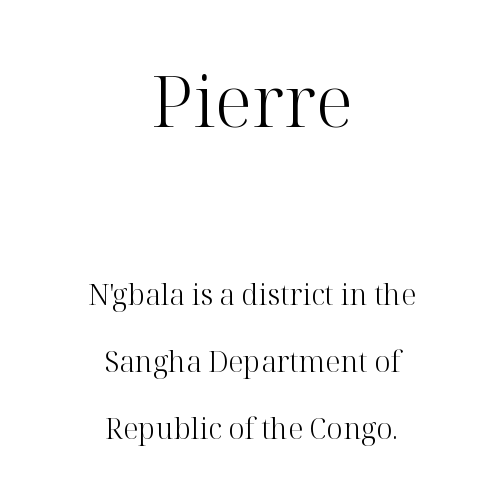
Every stem runs plumb, perpendicular to the baseline. Varying glyph widths throughout — classic text-font behaviour. This sample is center-justified, so both line endings float freely. Each letter's strokes conclude with small projecting serifs. Widely set lines give the paragraph a tall, airy silhouette. The strokes are not fattened; the text isn't bold.
